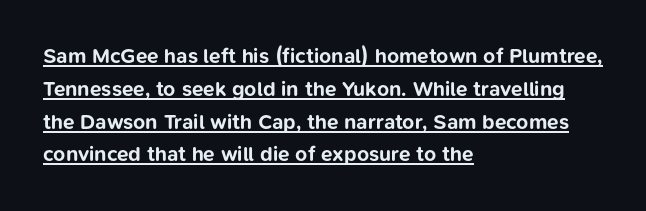
The image shows 21 px bold type, upright; set left-aligned, normal line spacing (1.56x), normal letter spacing, underlined.
